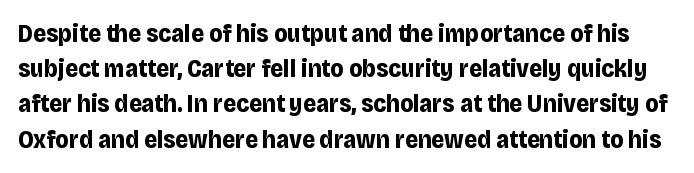
Each glyph is drawn with heavy, bold strokes. It's the straight-up-and-down kind of type. This sample uses plain, unmodified letter spacing. Honestly, there is no underline to notice here at all. Vertical spacing — default.
